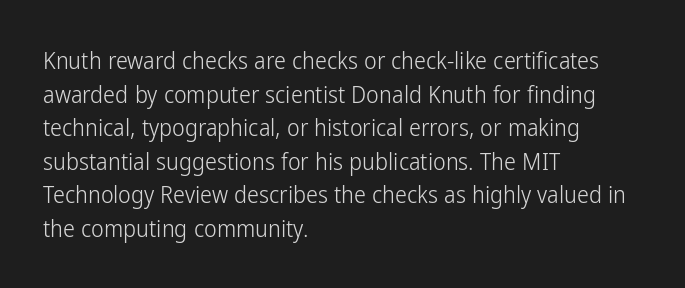
{"italic": "no", "bold": "no", "underline": "no", "align": "left", "line_spacing": "normal", "line_spacing_ratio": 1.4, "letter_spacing": "normal", "letter_spacing_em": 0.0, "glyph_px": 24}
